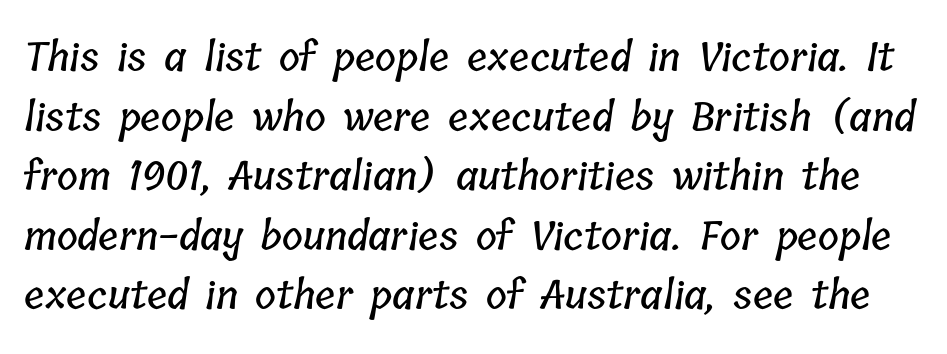
The image shows 40 px condensed type; set normal line spacing (1.49x), normal letter spacing, not underlined; low stroke contrast and a medium x-height.
